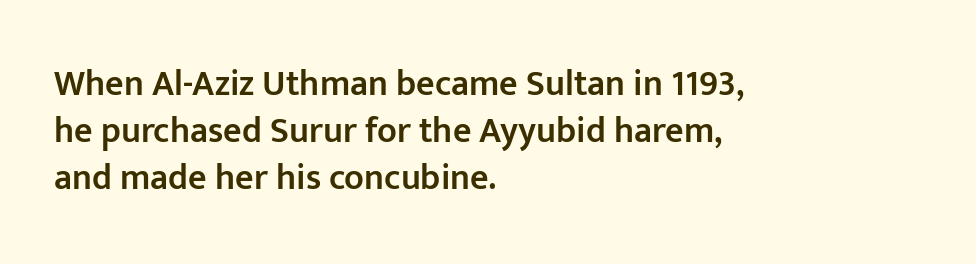
{"serif": "no", "italic": "no", "bold": "semi", "weight": "semibold", "width": "normal", "stroke_contrast": "low", "x_height": "medium", "monospaced": "no", "underline": "no", "align": "left", "line_spacing": "normal", "line_spacing_ratio": 1.31, "letter_spacing": "normal", "letter_spacing_em": 0.0, "glyph_px": 36}
